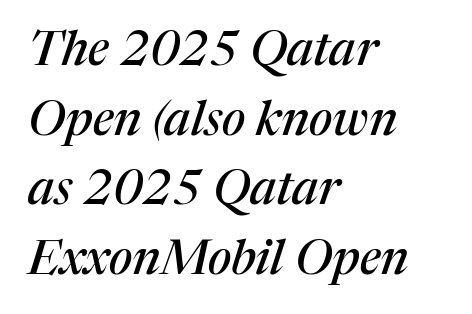
This rendering uses left alignment, leaving the right contour irregular. The passage shown is not underscored anywhere. These lines are rendered in a variable-pitch font. This rendering employs a face with finishing strokes, i.e., a serif. The horizontal fit of the characters is conventional and even.
